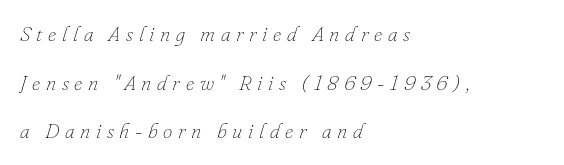
The image shows 21 px text type, italic (leaning right); set left-aligned, loose line spacing (2.31x), unusually wide letter spacing (+0.27 em), not underlined.
